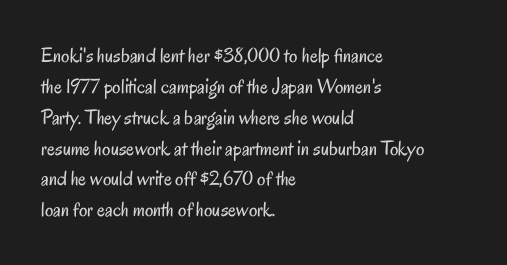
The image shows 21 px text type, upright; set left-aligned, normal line spacing (1.47x), normal letter spacing, not underlined.
